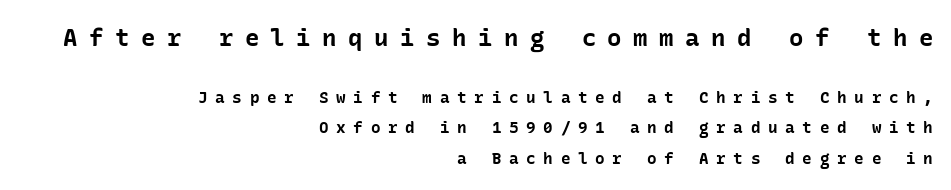
{"italic": "no", "bold": "yes", "underline": "no", "align": "right", "line_spacing": "loose", "line_spacing_ratio": 1.93, "letter_spacing": "wide", "letter_spacing_em": 0.48, "larger_block": "first", "size_ratio": 1.5, "glyph_px": 24}
